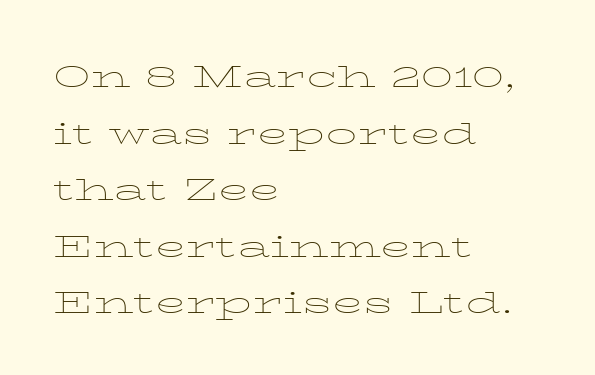
{"italic": "no", "bold": "no", "weight": "thin", "width": "wide", "stroke_contrast": "low", "x_height": "medium", "monospaced": "no", "underline": "no", "align": "left", "line_spacing": "normal", "line_spacing_ratio": 1.38, "letter_spacing": "normal", "letter_spacing_em": 0.0, "glyph_px": 41}
